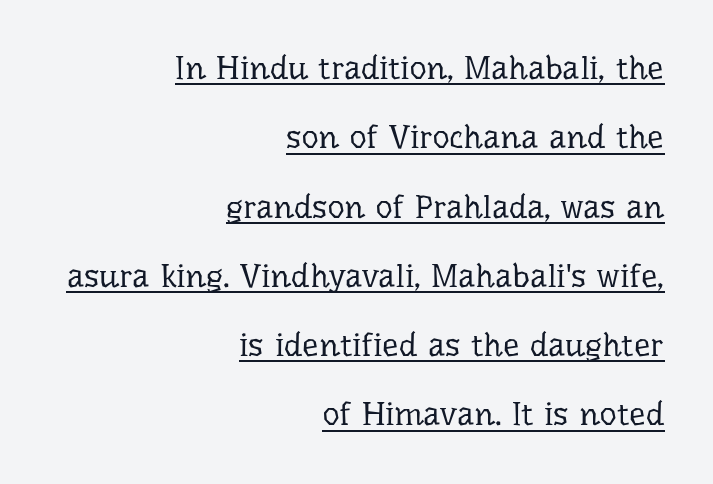
Q: Is the text bold? A: No.
Q: Is the text italic (slanted)? A: No, it is upright.
Q: Is the typeface a serif or a sans-serif typeface? A: Serif.
Q: Is the text underlined? A: Yes.
Q: How is the paragraph aligned? A: Right-aligned.
Q: Is the spacing between letters normal or unusually wide? A: Normal.
Q: Is the spacing between lines tight, normal or loose? A: Loose.
Q: Width (condensed, normal, or wide)? A: Normal.
Q: Stroke contrast? A: Low.
Q: x-height? A: Medium.
Q: Monospaced? A: No.
